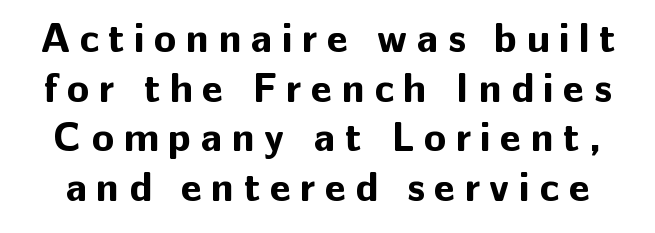
{"serif": "no", "italic": "no", "bold": "yes", "weight": "bold", "width": "normal", "stroke_contrast": "low", "x_height": "medium", "monospaced": "no", "underline": "no", "line_spacing_ratio": 1.21, "letter_spacing": "wide", "letter_spacing_em": 0.23, "glyph_px": 41}
